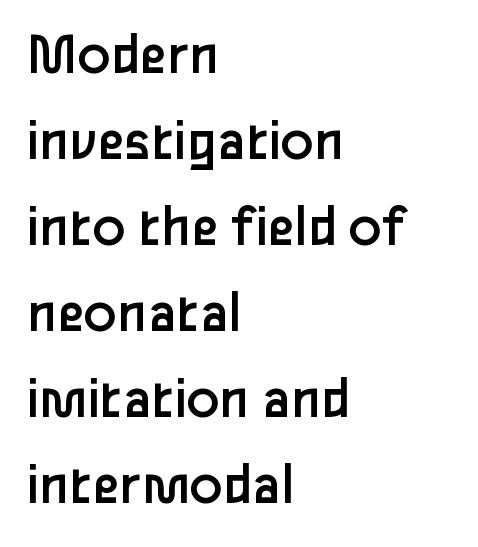
{"serif": "no", "italic": "no", "bold": "no", "weight": "regular", "width": "normal", "stroke_contrast": "low", "x_height": "medium", "monospaced": "no", "underline": "no", "align": "left", "line_spacing": "normal", "line_spacing_ratio": 1.41, "letter_spacing": "normal", "letter_spacing_em": 0.0, "glyph_px": 61}
